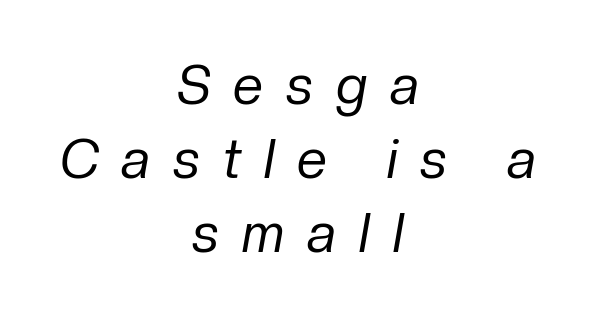
Q: Is the text bold? A: No.
Q: Is the text italic (slanted)? A: Yes, it leans right by about 10 degrees.
Q: Is the text underlined? A: No.
Q: How is the paragraph aligned? A: Centered.
Q: Is the spacing between letters normal or unusually wide? A: Unusually wide.
Q: Is the spacing between lines tight, normal or loose? A: Normal.
Q: Width (condensed, normal, or wide)? A: Normal.
Q: Stroke contrast? A: Low.
Q: x-height? A: Medium.
Q: Monospaced? A: No.
